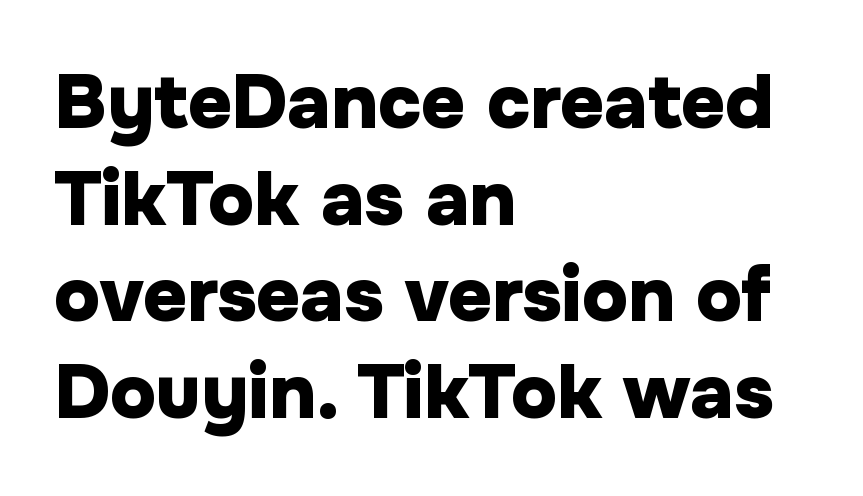
{"serif": "no", "italic": "no", "bold": "yes", "weight": "heavy", "width": "normal", "stroke_contrast": "low", "x_height": "medium", "monospaced": "no", "underline": "no", "align": "left", "line_spacing": "normal", "line_spacing_ratio": 1.27, "letter_spacing": "normal", "letter_spacing_em": 0.0, "glyph_px": 76}
